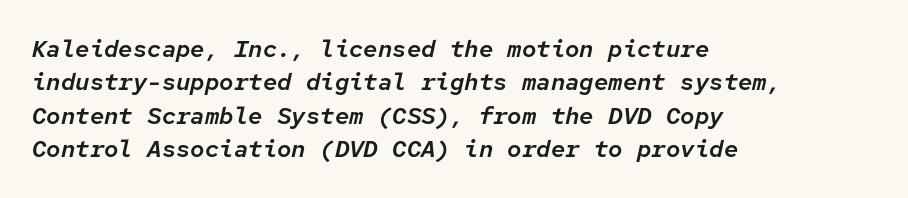
Q: Is the text italic (slanted)? A: Yes, it leans right by about 12 degrees.
Q: Is the text underlined? A: No.
Q: How is the paragraph aligned? A: Left-aligned.
Q: Is the spacing between letters normal or unusually wide? A: Normal.
Q: Is the spacing between lines tight, normal or loose? A: Normal.
